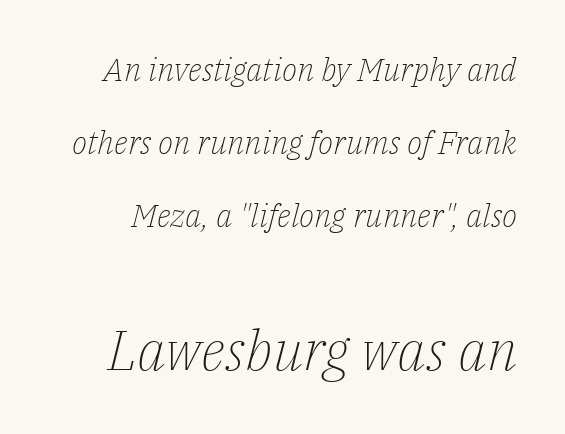
{"serif": "yes", "italic": "yes", "lean": "right", "slant_degrees": 14, "bold": "no", "weight": "light", "width": "normal", "stroke_contrast": "low", "x_height": "medium", "monospaced": "no", "underline": "no", "line_spacing": "loose", "line_spacing_ratio": 2.28, "letter_spacing": "normal", "letter_spacing_em": 0.0, "larger_block": "second", "size_ratio": 1.75, "glyph_px": 56}
